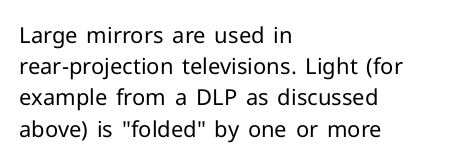
{"italic": "no", "bold": "no", "underline": "no", "align": "left", "line_spacing": "normal", "line_spacing_ratio": 1.42, "letter_spacing": "normal", "letter_spacing_em": 0.0, "glyph_px": 22}
